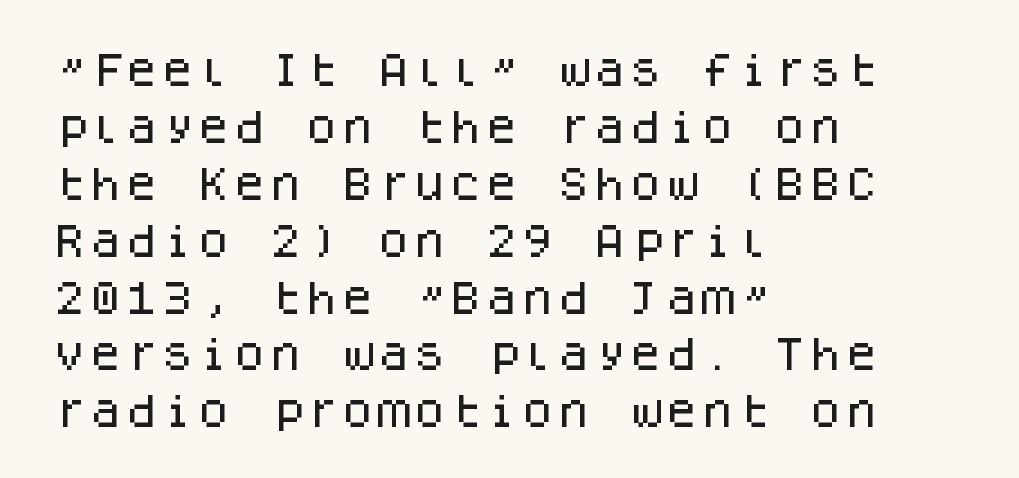
{"serif": "no", "italic": "no", "width": "normal", "stroke_contrast": "low", "x_height": "large", "monospaced": "yes", "underline": "no", "align": "left", "line_spacing": "normal", "line_spacing_ratio": 1.58, "letter_spacing": "normal", "letter_spacing_em": 0.0, "glyph_px": 36}
